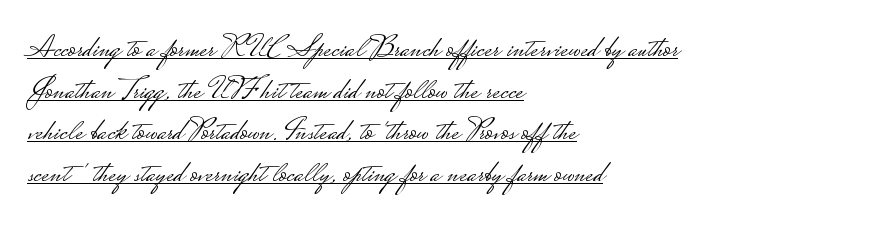
The image shows 32 px light, wide sans-serif type; set left-aligned, normal line spacing (1.3x), normal letter spacing, underlined; low stroke contrast.
